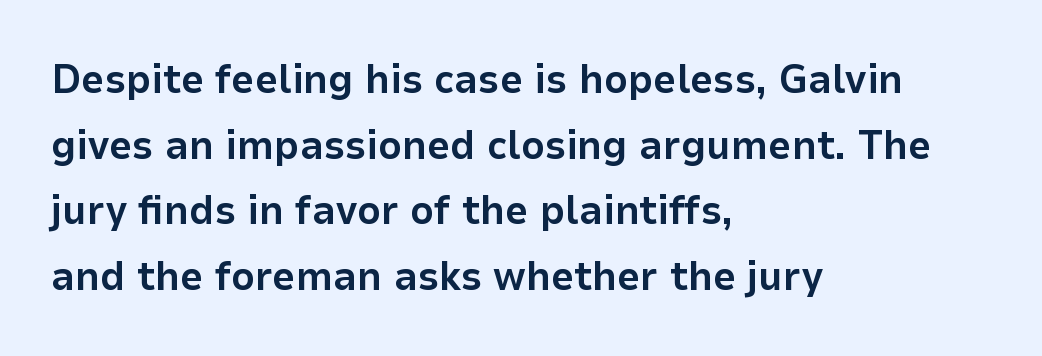
{"serif": "no", "italic": "no", "bold": "yes", "weight": "bold", "width": "normal", "stroke_contrast": "low", "x_height": "medium", "monospaced": "no", "underline": "no", "align": "left", "line_spacing": "normal", "line_spacing_ratio": 1.6, "letter_spacing": "normal", "letter_spacing_em": 0.0, "glyph_px": 41}
